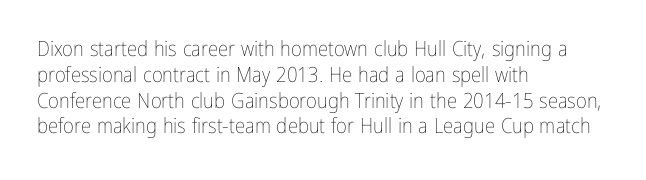
{"italic": "no", "bold": "no", "underline": "no", "align": "left", "line_spacing_ratio": 1.23, "letter_spacing": "normal", "letter_spacing_em": 0.0, "glyph_px": 21}
